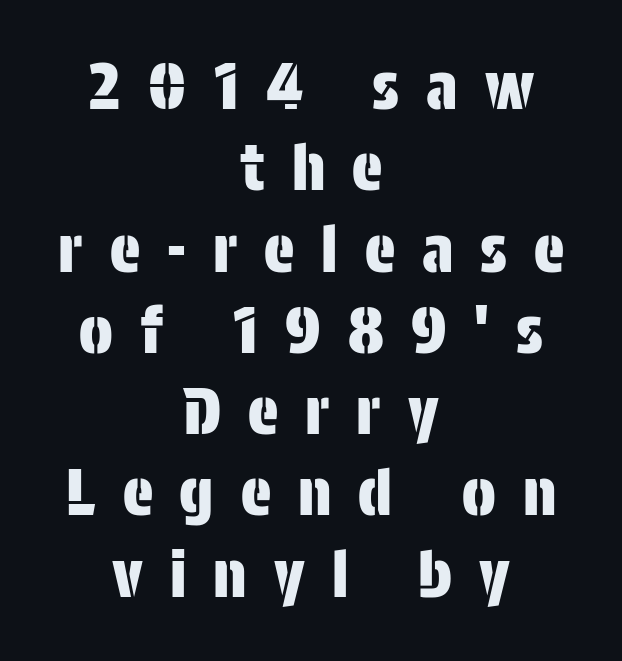
Q: Is the text italic (slanted)? A: No, it is upright.
Q: Is the typeface a serif or a sans-serif typeface? A: Sans-serif.
Q: Is the text underlined? A: No.
Q: How is the paragraph aligned? A: Centered.
Q: Is the spacing between letters normal or unusually wide? A: Unusually wide.
Q: Is the spacing between lines tight, normal or loose? A: Normal.
Q: Width (condensed, normal, or wide)? A: Condensed.
Q: Stroke contrast? A: Low.
Q: x-height? A: Large.
Q: Monospaced? A: No.
